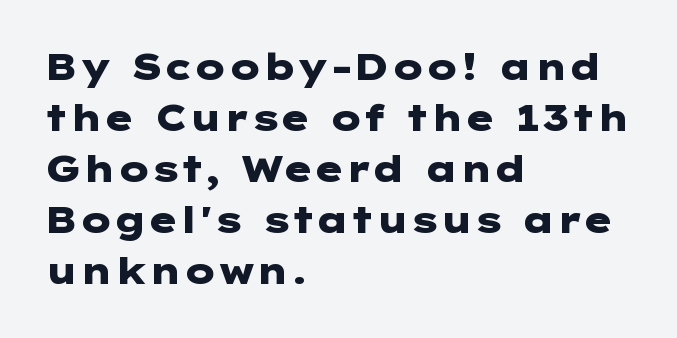
The image shows 36 px heavy, wide sans-serif type, upright; set left-aligned, normal line spacing (1.42x), normal letter spacing, not underlined; low stroke contrast and a medium x-height.
